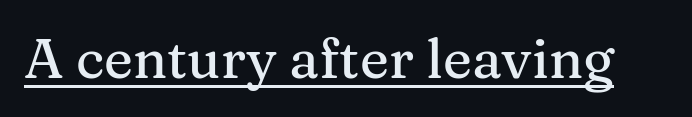
Q: Is the text italic (slanted)? A: No, it is upright.
Q: Is the typeface a serif or a sans-serif typeface? A: Serif.
Q: Is the text underlined? A: Yes.
Q: Is the spacing between letters normal or unusually wide? A: Normal.
Q: Width (condensed, normal, or wide)? A: Normal.
Q: Stroke contrast? A: Medium.
Q: x-height? A: Medium.
Q: Monospaced? A: No.
